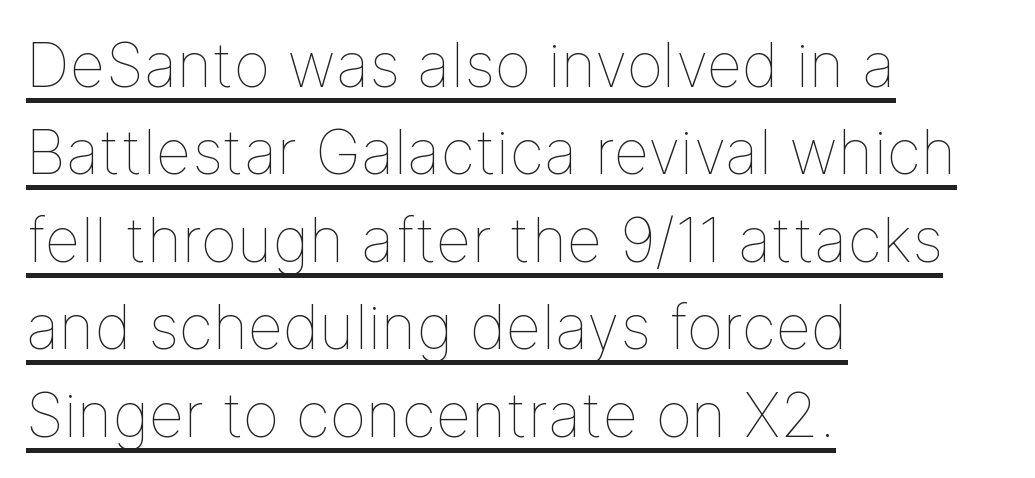
Q: Is the text bold? A: No.
Q: Is the text italic (slanted)? A: No, it is upright.
Q: Is the text underlined? A: Yes.
Q: How is the paragraph aligned? A: Left-aligned.
Q: Is the spacing between letters normal or unusually wide? A: Normal.
Q: Is the spacing between lines tight, normal or loose? A: Normal.
Q: Width (condensed, normal, or wide)? A: Normal.
Q: Stroke contrast? A: Low.
Q: x-height? A: Medium.
Q: Monospaced? A: No.
